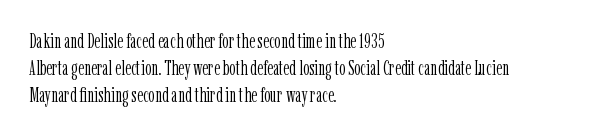
Q: Is the text bold? A: No.
Q: Is the text italic (slanted)? A: No, it is upright.
Q: Is the text underlined? A: No.
Q: How is the paragraph aligned? A: Left-aligned.
Q: Is the spacing between letters normal or unusually wide? A: Normal.
Q: Is the spacing between lines tight, normal or loose? A: Normal.
